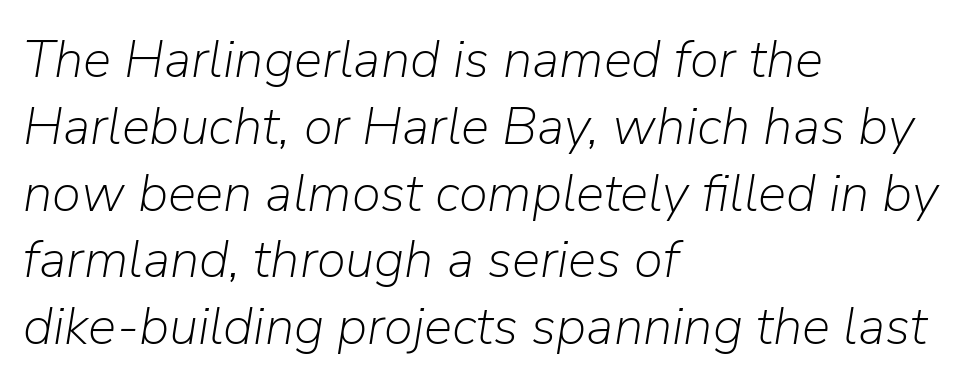
The cut favours lightness, reaching ordinary text weight at its darkest. Interline gaps are of average width in this sample. The space directly below the letters is spotless. This sample uses plain, unmodified letter spacing.
